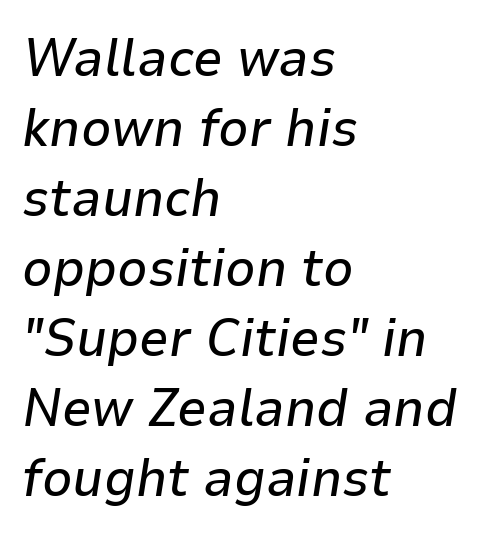
Line starts are locked; line ends wander. The rendering applies a slant to the glyphs. A typesetter would call this proportional, since set widths differ per character. How would I describe the line gaps? Plain and ordinary.
